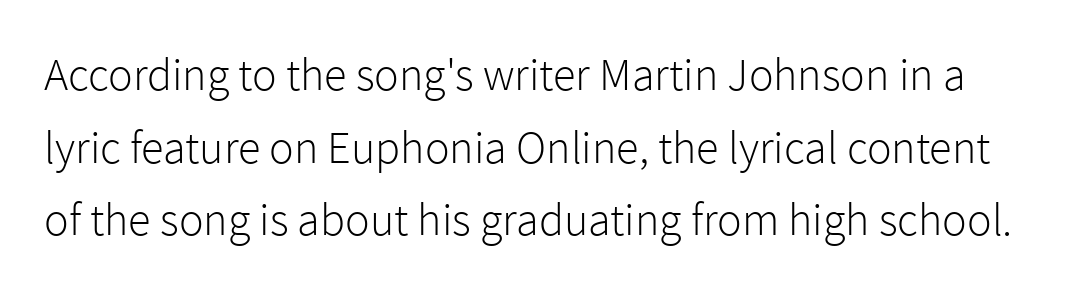
Does the type have serifs? No, each stem ends abruptly. The strip under each line holds only bare page. Here the designer chose a conventional face with non-uniform glyph widths. Reading down the column, the eye jumps a familiar distance to each next line. The font's upright variant was chosen for this text.
